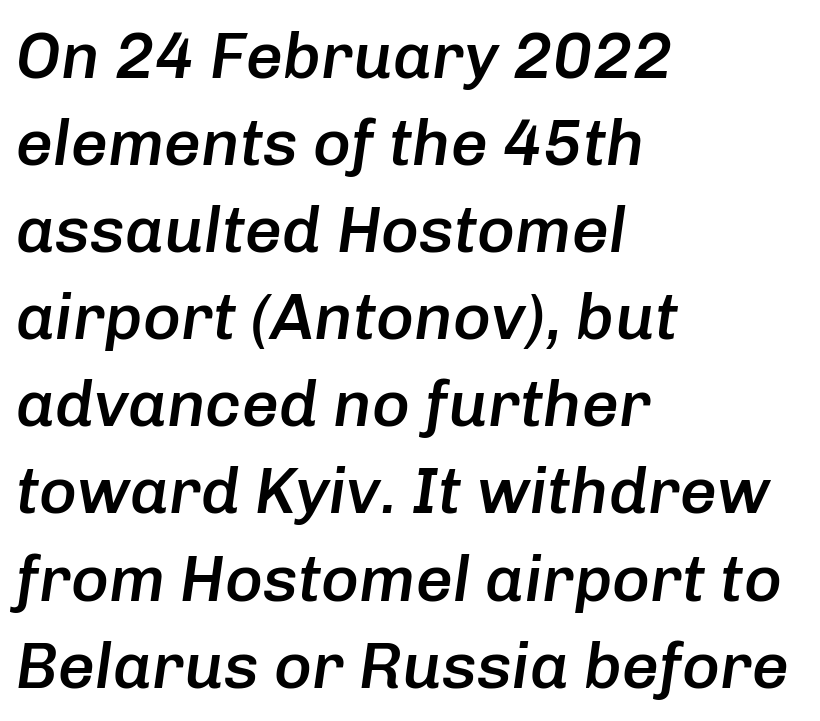
{"italic": "yes", "lean": "right", "slant_degrees": 8, "bold": "semi", "weight": "semibold", "width": "normal", "stroke_contrast": "low", "x_height": "medium", "monospaced": "no", "underline": "no", "align": "left", "line_spacing": "normal", "line_spacing_ratio": 1.34, "letter_spacing": "normal", "letter_spacing_em": 0.0, "glyph_px": 65}
